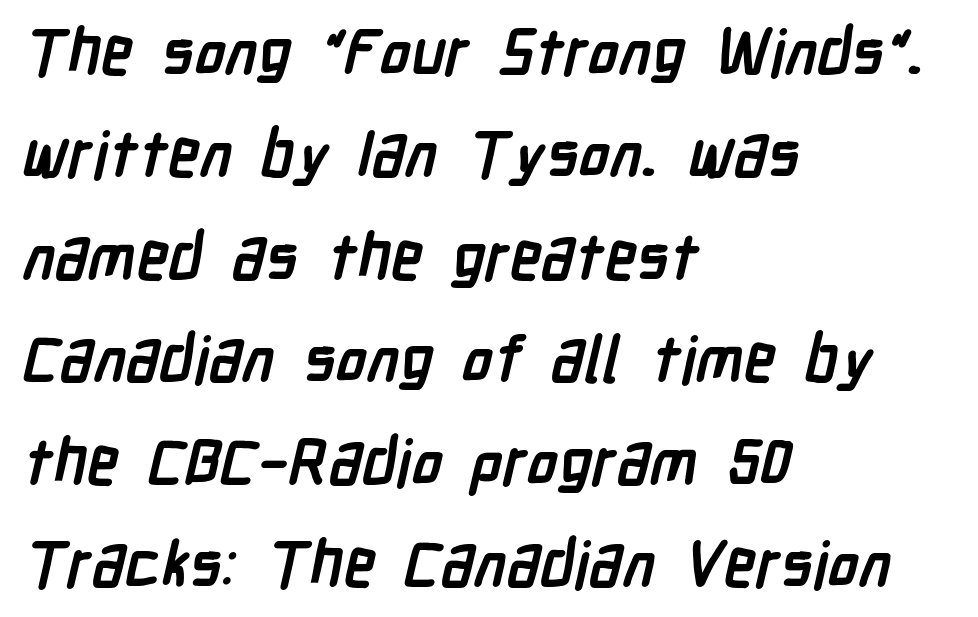
The image shows 64 px semibold, condensed sans-serif type; set left-aligned, normal line spacing (1.6x), normal letter spacing, not underlined; low stroke contrast and a medium x-height.
